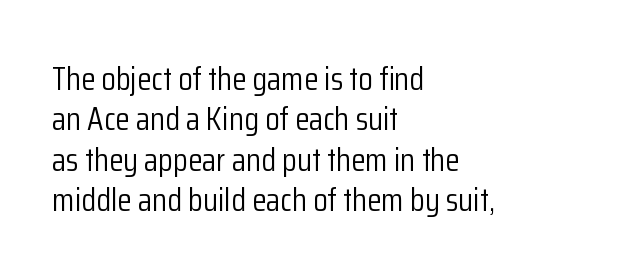
{"serif": "no", "italic": "no", "bold": "no", "weight": "light", "width": "condensed", "stroke_contrast": "low", "x_height": "medium", "monospaced": "no", "underline": "no", "align": "left", "line_spacing_ratio": 1.22, "letter_spacing": "normal", "letter_spacing_em": 0.0, "glyph_px": 33}
